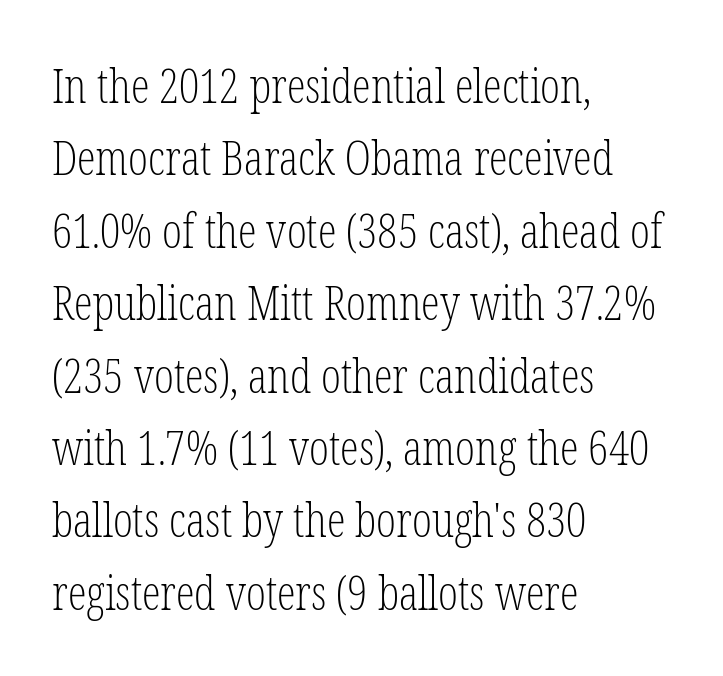
{"serif": "yes", "italic": "no", "bold": "no", "weight": "light", "width": "condensed", "stroke_contrast": "low", "x_height": "medium", "monospaced": "no", "underline": "no", "align": "left", "line_spacing": "normal", "line_spacing_ratio": 1.54, "letter_spacing": "normal", "letter_spacing_em": 0.0, "glyph_px": 47}
